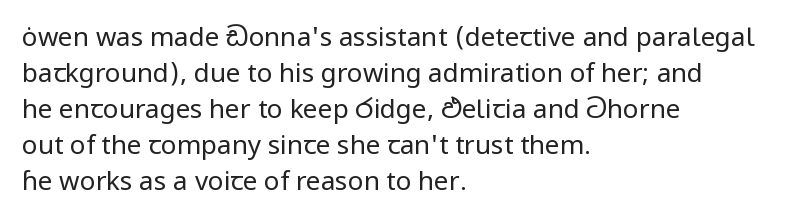
The characters are drawn with everyday or finer stroke widths. Line beginnings align vertically; line endings do not. Rule under the text: the space is simply empty. Words appear dense and cohesive because spacing is normal. Whoever set this chose a conventional vertical rhythm. Rendered with straight, roman letterforms.
